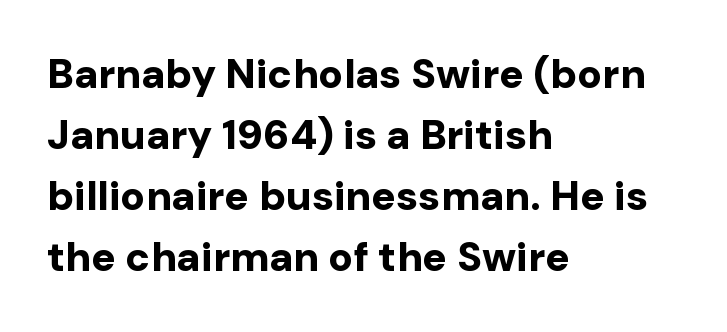
The image shows 41 px bold sans-serif type, upright; set left-aligned, normal line spacing (1.49x), normal letter spacing, not underlined; low stroke contrast and a medium x-height.
